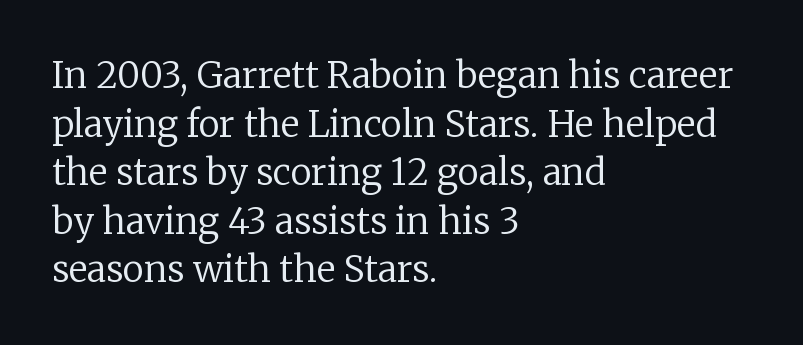
The image shows 36 px regular-weight serif type, upright; set left-aligned, normal line spacing (1.35x), normal letter spacing, not underlined; low stroke contrast and a medium x-height.
